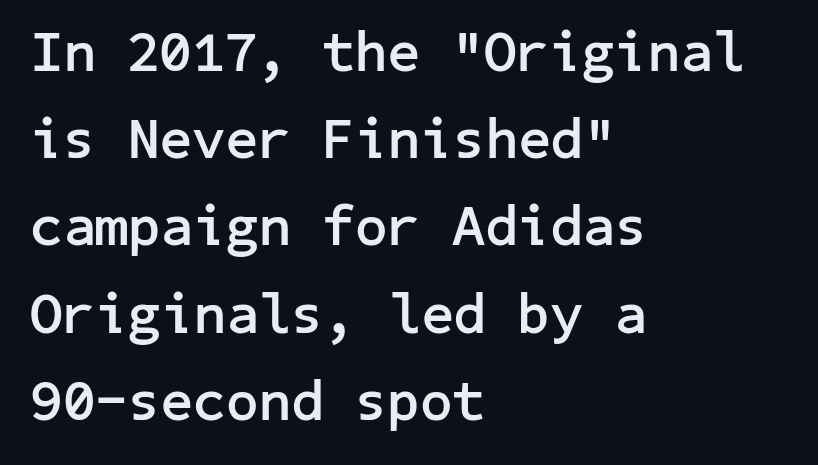
Q: Is the text bold? A: Yes.
Q: Is the text italic (slanted)? A: No, it is upright.
Q: Is the typeface a serif or a sans-serif typeface? A: Sans-serif.
Q: Is the text underlined? A: No.
Q: How is the paragraph aligned? A: Left-aligned.
Q: Is the spacing between letters normal or unusually wide? A: Normal.
Q: Is the spacing between lines tight, normal or loose? A: Normal.
Q: Width (condensed, normal, or wide)? A: Normal.
Q: Stroke contrast? A: Low.
Q: x-height? A: Medium.
